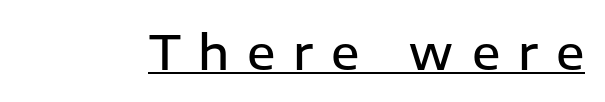
As a designer I'd log this as weight 600, semibold. This sample carries an underscore along the baseline area. Font category for this specimen: sans-serif. The face used here is proportionally spaced, like ordinary book or web type. Characters remain perfectly vertical along every line. Letter spacing: wide.
